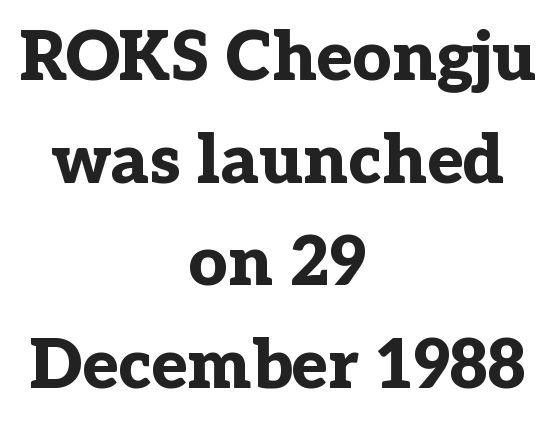
The image shows 68 px bold serif type, upright; set centered, normal line spacing (1.51x), normal letter spacing, not underlined; low stroke contrast and a medium x-height.
